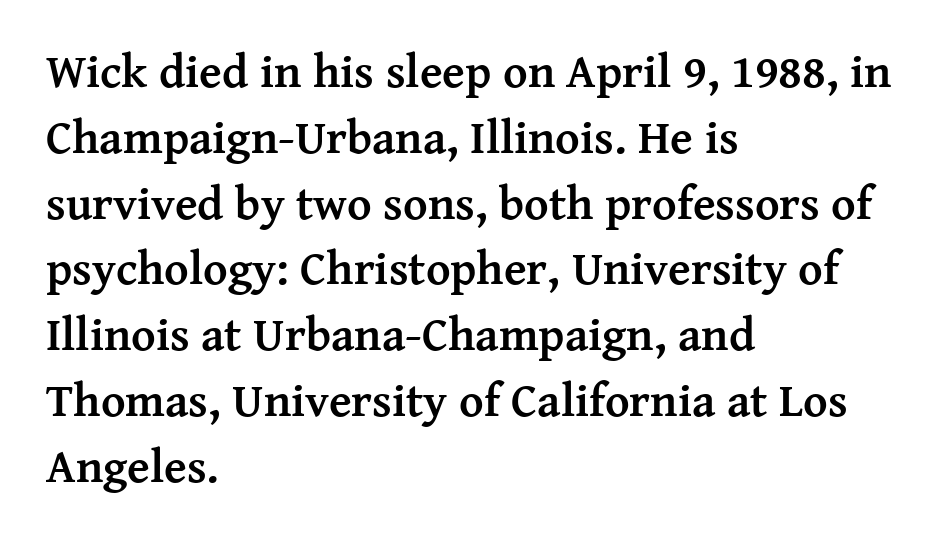
{"serif": "yes", "italic": "no", "bold": "yes", "weight": "semibold", "width": "normal", "stroke_contrast": "medium", "x_height": "medium", "monospaced": "no", "underline": "no", "align": "left", "line_spacing": "normal", "line_spacing_ratio": 1.4, "letter_spacing": "normal", "letter_spacing_em": 0.0, "glyph_px": 47}
